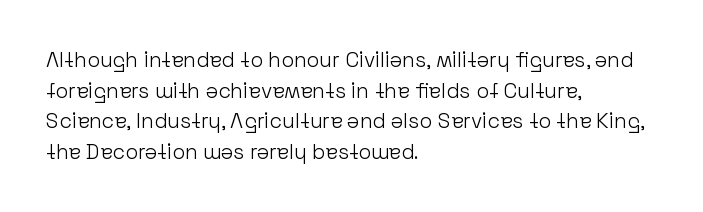
{"italic": "no", "bold": "no", "underline": "no", "align": "left", "line_spacing": "normal", "line_spacing_ratio": 1.46, "letter_spacing": "normal", "letter_spacing_em": 0.0, "glyph_px": 21}
